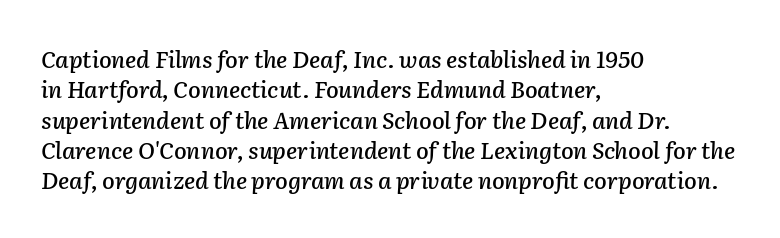
{"italic": "yes", "lean": "right", "slant_degrees": 2, "underline": "no", "align": "left", "line_spacing": "normal", "line_spacing_ratio": 1.32, "letter_spacing": "normal", "letter_spacing_em": 0.0, "glyph_px": 23}
